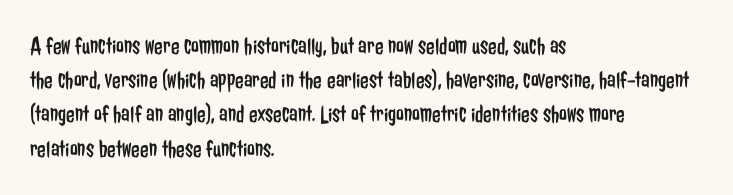
Q: Is the text bold? A: No.
Q: Is the text italic (slanted)? A: No, it is upright.
Q: Is the text underlined? A: No.
Q: How is the paragraph aligned? A: Left-aligned.
Q: Is the spacing between letters normal or unusually wide? A: Normal.
Q: Is the spacing between lines tight, normal or loose? A: Normal.
